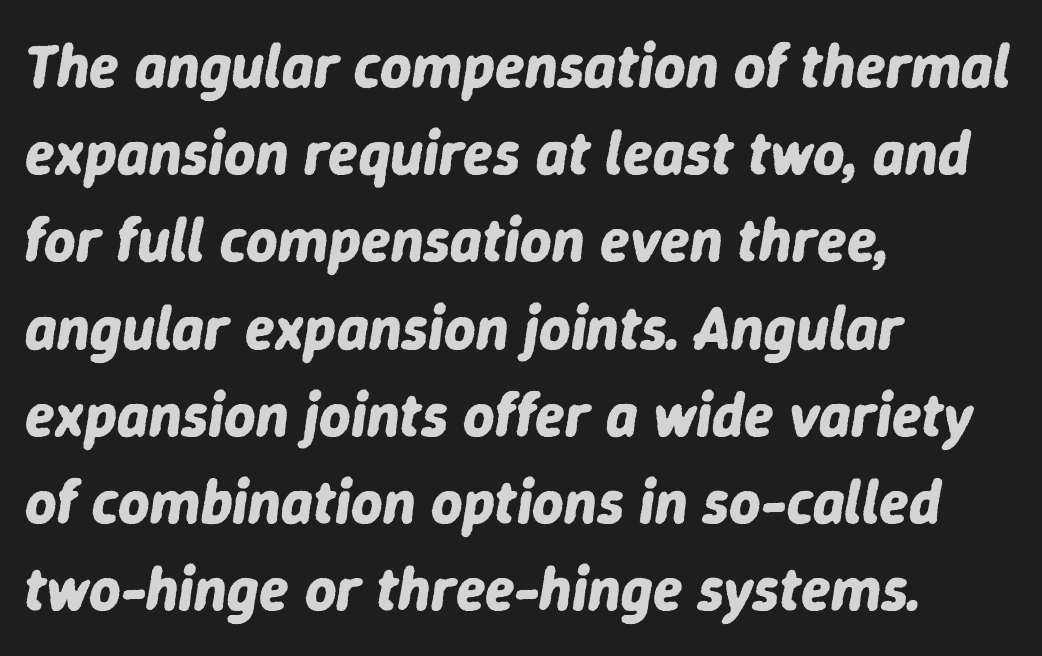
{"italic": "yes", "lean": "right", "slant_degrees": 9, "bold": "yes", "weight": "bold", "width": "normal", "stroke_contrast": "low", "x_height": "medium", "monospaced": "no", "underline": "no", "align": "left", "line_spacing": "normal", "line_spacing_ratio": 1.43, "letter_spacing": "normal", "letter_spacing_em": 0.0, "glyph_px": 61}
